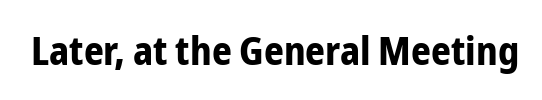
Q: Is the text bold? A: Yes.
Q: Is the text italic (slanted)? A: No, it is upright.
Q: Is the typeface a serif or a sans-serif typeface? A: Sans-serif.
Q: Is the text underlined? A: No.
Q: Is the spacing between letters normal or unusually wide? A: Normal.
Q: Width (condensed, normal, or wide)? A: Condensed.
Q: Stroke contrast? A: Low.
Q: x-height? A: Medium.
Q: Monospaced? A: No.
